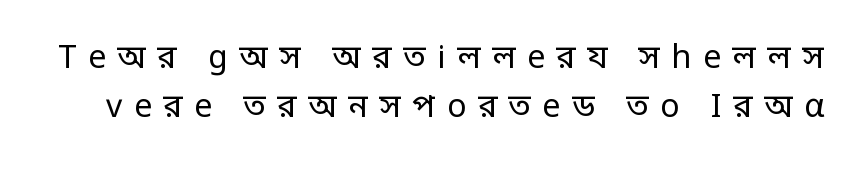
{"serif": "no", "italic": "no", "bold": "no", "weight": "regular", "width": "condensed", "stroke_contrast": "low", "monospaced": "no", "underline": "no", "line_spacing": "normal", "line_spacing_ratio": 1.54, "letter_spacing": "wide", "letter_spacing_em": 0.36, "glyph_px": 32}
